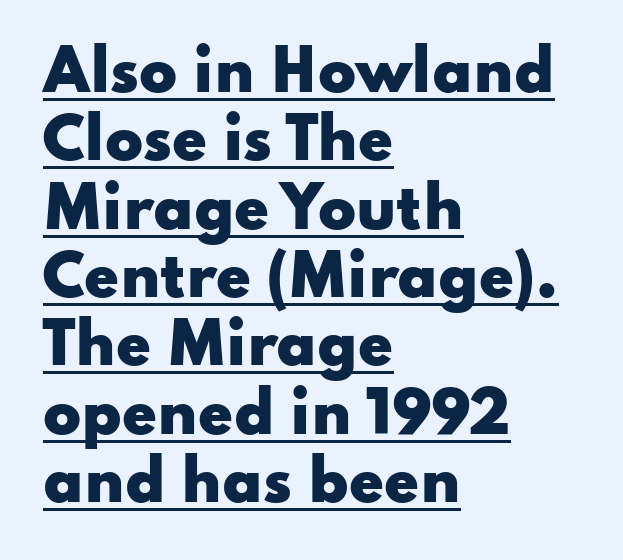
{"serif": "no", "italic": "no", "bold": "yes", "weight": "heavy", "width": "wide", "stroke_contrast": "low", "x_height": "small", "monospaced": "no", "underline": "yes", "align": "left", "line_spacing_ratio": 1.22, "letter_spacing": "normal", "letter_spacing_em": 0.0, "glyph_px": 56}
